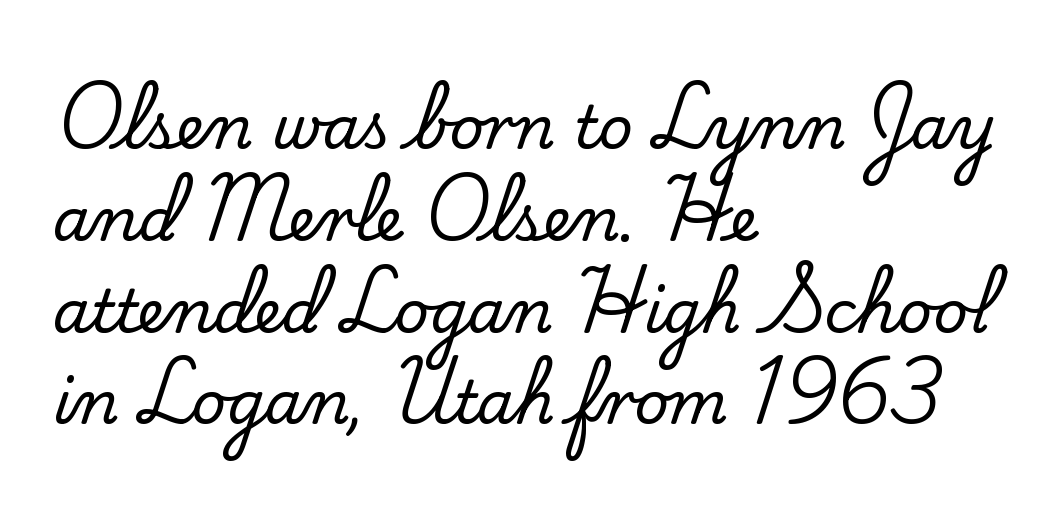
Q: Is the text italic (slanted)? A: Yes.
Q: Is the typeface a serif or a sans-serif typeface? A: Serif.
Q: Is the text underlined? A: No.
Q: How is the paragraph aligned? A: Left-aligned.
Q: Is the spacing between letters normal or unusually wide? A: Normal.
Q: Is the spacing between lines tight, normal or loose? A: Normal.
Q: Width (condensed, normal, or wide)? A: Normal.
Q: Stroke contrast? A: Low.
Q: x-height? A: Small.
Q: Monospaced? A: No.
